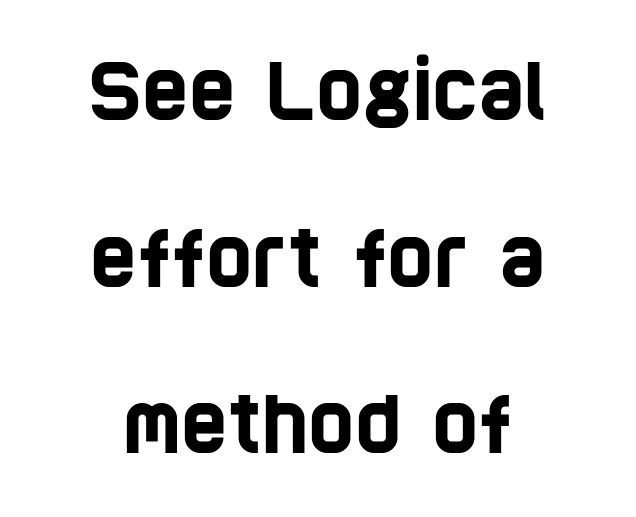
Q: Is the typeface a serif or a sans-serif typeface? A: Sans-serif.
Q: Is the text underlined? A: No.
Q: How is the paragraph aligned? A: Centered.
Q: Is the spacing between letters normal or unusually wide? A: Normal.
Q: Is the spacing between lines tight, normal or loose? A: Loose.
Q: Width (condensed, normal, or wide)? A: Condensed.
Q: Stroke contrast? A: Low.
Q: x-height? A: Large.
Q: Monospaced? A: No.
